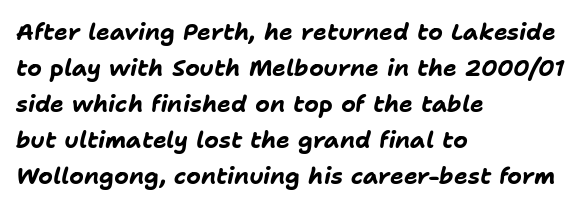
Line starts are locked; line ends wander. Lines of text with bare space underneath. Short note: letters normally spaced. Emphasis-style slanted type is in use. Typographic density is high because the face is bold.
